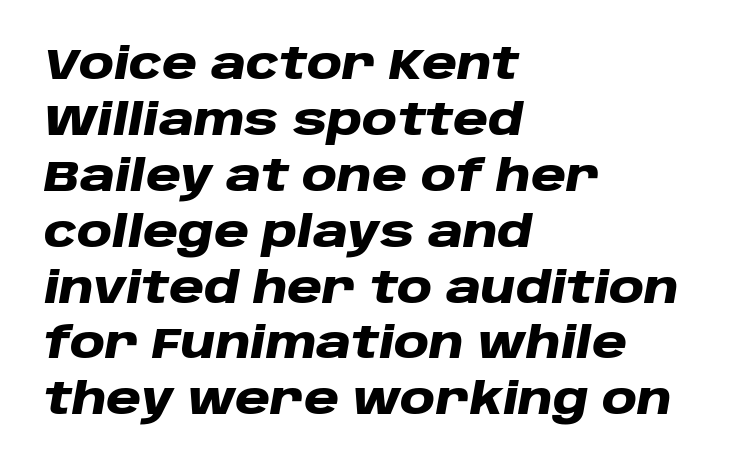
The image shows 43 px heavy, wide type, italic (leaning right); set left-aligned, normal line spacing (1.3x), normal letter spacing, not underlined; low stroke contrast and a large x-height.
